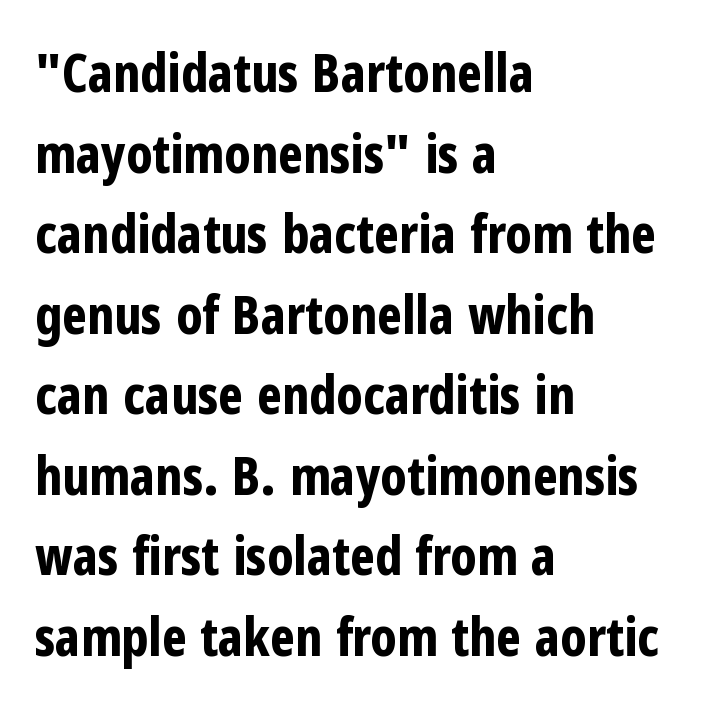
The image shows 53 px bold, condensed sans-serif type, upright; set left-aligned, normal line spacing (1.52x), normal letter spacing, not underlined; low stroke contrast and a medium x-height.
